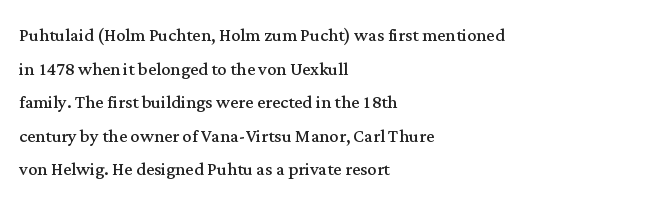
{"italic": "no", "bold": "no", "underline": "no", "align": "left", "line_spacing": "normal", "line_spacing_ratio": 1.46, "letter_spacing": "normal", "letter_spacing_em": 0.0, "glyph_px": 23}
